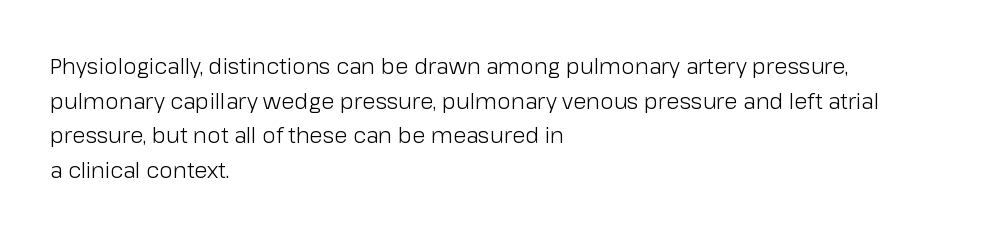
Which margin do the lines hug? The left one — the right edge is uneven. This is roman type, the default non-slanted kind. Summary of vertical rhythm: regular, with standard interline spacing. These glyphs show unthickened strokes, regular width or finer. The rendering keeps characters at their native spacing. The gap between lines stays unmarked.
